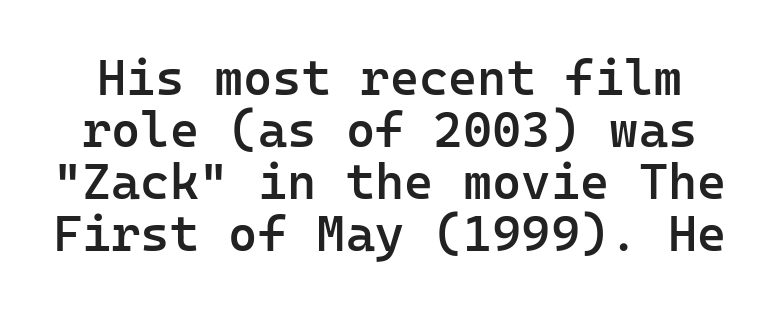
Summary of vertical rhythm: compact, with narrow interline spacing. Every character here occupies the same horizontal width, giving the sample a typewriter-like rhythm. This is the regular roman posture of the typeface. The line texture is even and compact thanks to regular tracking. The typeface chosen for these lines omits serifs. The passage shown is not underscored anywhere.
